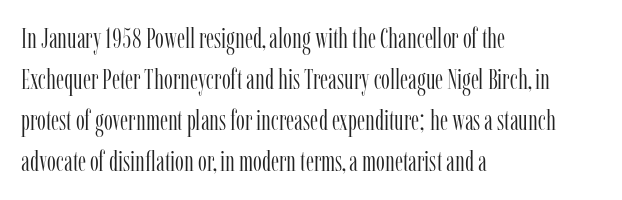
Q: Is the text bold? A: No.
Q: Is the text italic (slanted)? A: No, it is upright.
Q: Is the typeface a serif or a sans-serif typeface? A: Serif.
Q: Is the text underlined? A: No.
Q: How is the paragraph aligned? A: Left-aligned.
Q: Is the spacing between letters normal or unusually wide? A: Normal.
Q: Is the spacing between lines tight, normal or loose? A: Normal.
Q: Width (condensed, normal, or wide)? A: Condensed.
Q: Stroke contrast? A: Low.
Q: x-height? A: Medium.
Q: Monospaced? A: No.
